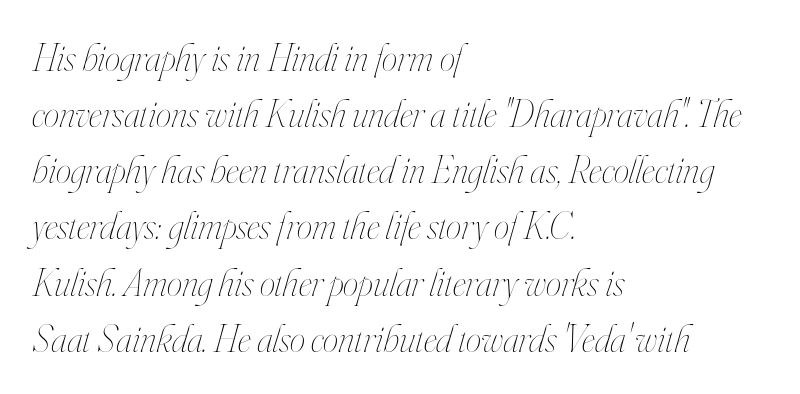
{"italic": "yes", "lean": "right", "slant_degrees": 16, "bold": "no", "weight": "thin", "width": "condensed", "stroke_contrast": "high", "x_height": "small", "monospaced": "no", "underline": "no", "align": "left", "line_spacing": "normal", "line_spacing_ratio": 1.44, "letter_spacing": "normal", "letter_spacing_em": 0.0, "glyph_px": 39}
